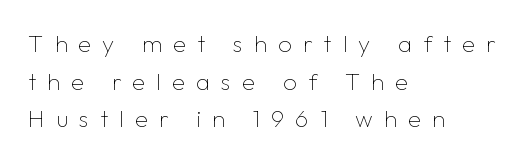
{"italic": "no", "bold": "no", "underline": "no", "align": "left", "line_spacing": "normal", "line_spacing_ratio": 1.57, "letter_spacing": "wide", "letter_spacing_em": 0.46, "glyph_px": 24}
